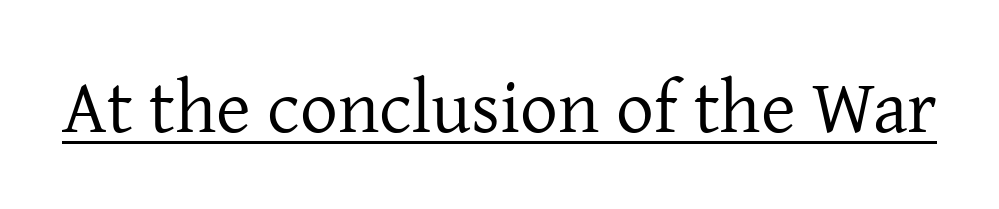
The glyphs are accompanied by a horizontal stroke just below them. The type family on display is of the serif kind. Note the varied advance widths — an 'i' is clearly narrower than an 'm'. When letters stand straight like this, we call the style roman or upright. Default kerning and tracking; the words read as compact shapes. Weight: in the light-to-regular range.
